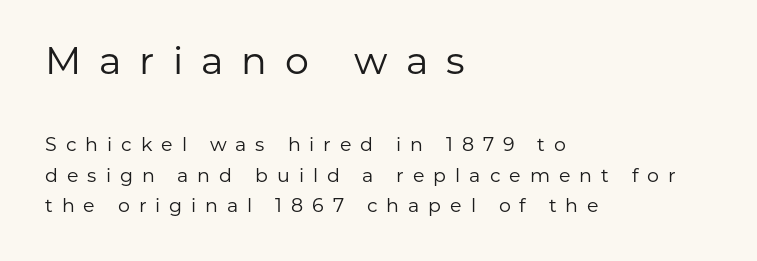
Q: Is the text bold? A: No.
Q: Is the text italic (slanted)? A: No, it is upright.
Q: Is the typeface a serif or a sans-serif typeface? A: Sans-serif.
Q: Is the text underlined? A: No.
Q: How is the paragraph aligned? A: Left-aligned.
Q: Is the spacing between letters normal or unusually wide? A: Unusually wide.
Q: Is the spacing between lines tight, normal or loose? A: Normal.
Q: Which block of text is set in a larger size, the first (top) or the second (bottom)? A: The first (top) one.
Q: Width (condensed, normal, or wide)? A: Normal.
Q: Stroke contrast? A: Low.
Q: x-height? A: Medium.
Q: Monospaced? A: No.
